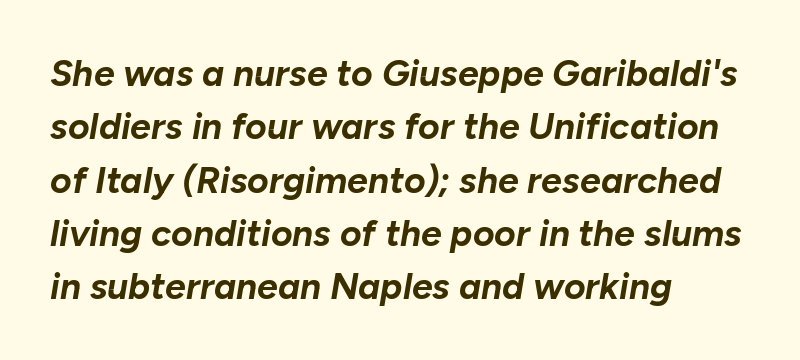
Q: Is the text bold? A: Yes.
Q: Is the text italic (slanted)? A: Yes, it leans right by about 10 degrees.
Q: Is the text underlined? A: No.
Q: How is the paragraph aligned? A: Left-aligned.
Q: Is the spacing between letters normal or unusually wide? A: Normal.
Q: Is the spacing between lines tight, normal or loose? A: Normal.
Q: Width (condensed, normal, or wide)? A: Normal.
Q: Stroke contrast? A: Low.
Q: x-height? A: Medium.
Q: Monospaced? A: No.
